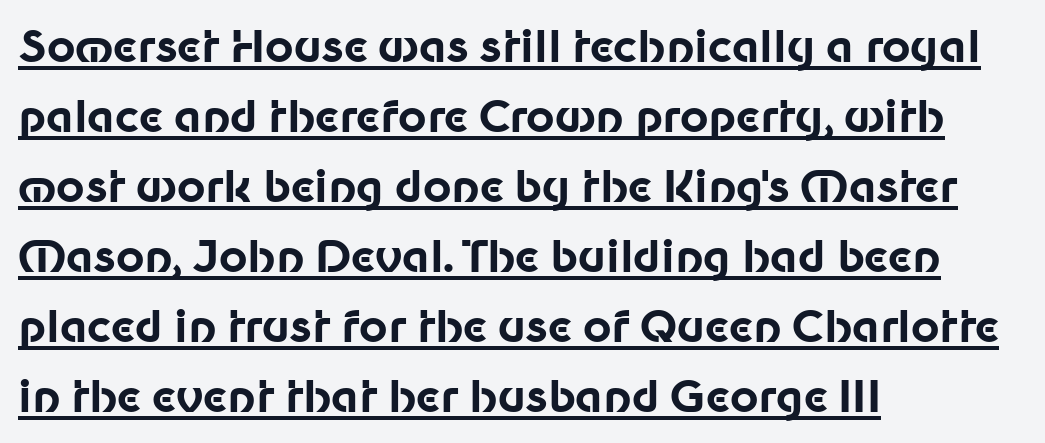
Q: Is the text bold? A: Yes.
Q: Is the text italic (slanted)? A: No, it is upright.
Q: Is the typeface a serif or a sans-serif typeface? A: Sans-serif.
Q: Is the text underlined? A: Yes.
Q: How is the paragraph aligned? A: Left-aligned.
Q: Is the spacing between letters normal or unusually wide? A: Normal.
Q: Is the spacing between lines tight, normal or loose? A: Normal.
Q: Width (condensed, normal, or wide)? A: Normal.
Q: Stroke contrast? A: Low.
Q: x-height? A: Medium.
Q: Monospaced? A: No.
